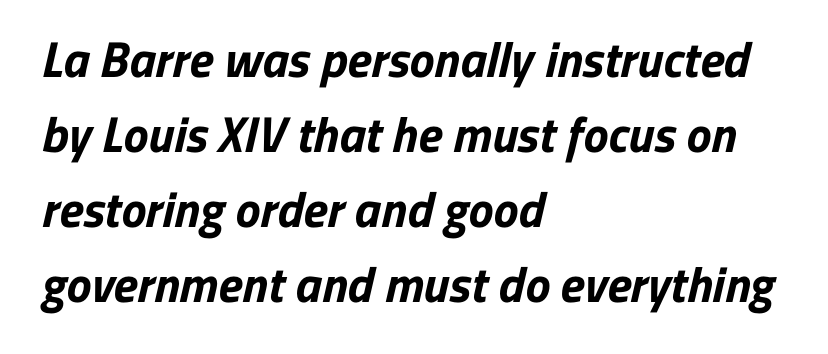
The image shows 50 px bold sans-serif type; set left-aligned, normal line spacing (1.5x), normal letter spacing, not underlined; low stroke contrast and a medium x-height.
